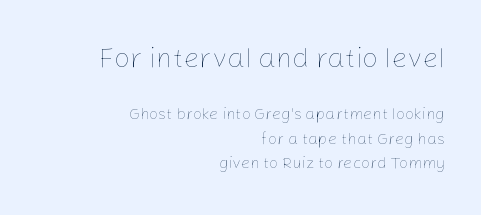
{"italic": "no", "bold": "no", "weight": "thin", "width": "normal", "stroke_contrast": "low", "x_height": "medium", "monospaced": "no", "underline": "no", "align": "right", "line_spacing": "normal", "line_spacing_ratio": 1.53, "letter_spacing": "normal", "letter_spacing_em": 0.0, "larger_block": "first", "size_ratio": 1.75, "glyph_px": 28}
